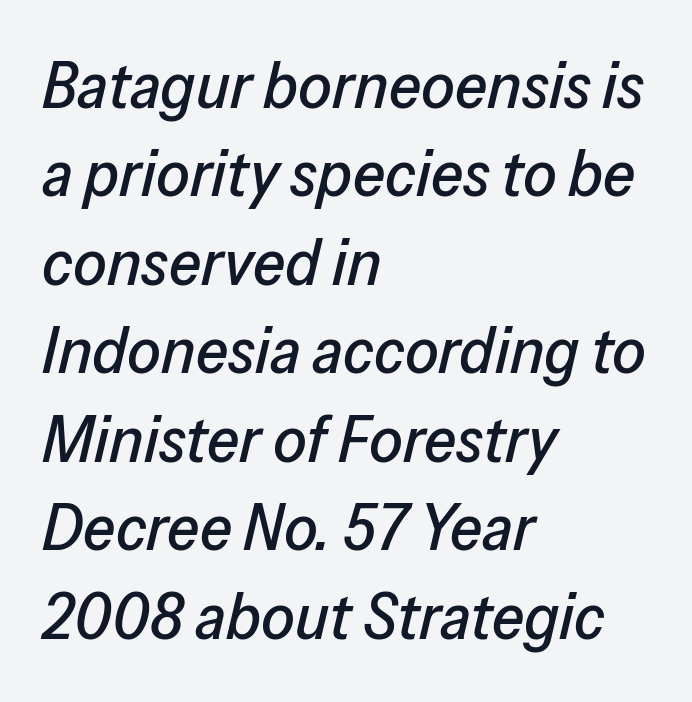
Q: Is the text italic (slanted)? A: Yes, it leans right by about 13 degrees.
Q: Is the text underlined? A: No.
Q: How is the paragraph aligned? A: Left-aligned.
Q: Is the spacing between letters normal or unusually wide? A: Normal.
Q: Is the spacing between lines tight, normal or loose? A: Normal.
Q: Width (condensed, normal, or wide)? A: Normal.
Q: Stroke contrast? A: Low.
Q: x-height? A: Medium.
Q: Monospaced? A: No.
